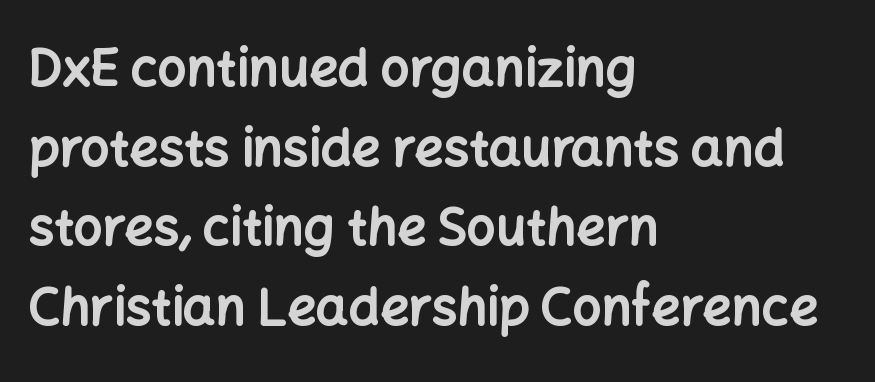
Q: Is the text bold? A: Yes.
Q: Is the text italic (slanted)? A: No, it is upright.
Q: Is the typeface a serif or a sans-serif typeface? A: Sans-serif.
Q: Is the text underlined? A: No.
Q: How is the paragraph aligned? A: Left-aligned.
Q: Is the spacing between letters normal or unusually wide? A: Normal.
Q: Is the spacing between lines tight, normal or loose? A: Normal.
Q: Width (condensed, normal, or wide)? A: Normal.
Q: Stroke contrast? A: Low.
Q: x-height? A: Medium.
Q: Monospaced? A: No.
